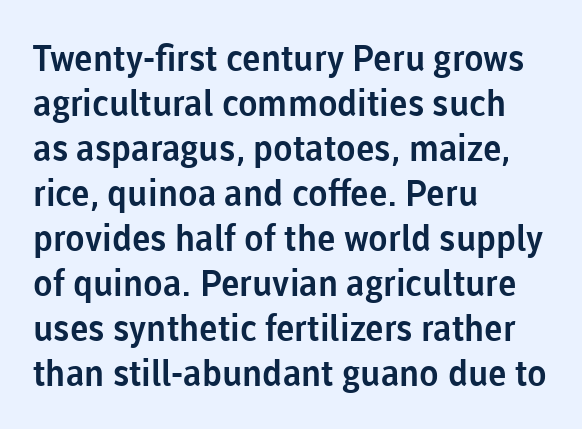
These lines keep a tight, regular rhythm from letter to letter. These lines sit exactly where default settings would place them. The text was rendered using a sans face with plain stroke endings. The font's upright variant was chosen for this text. Is this a fixed-width face? No — the glyphs have proportional, varying widths. The paragraph has a hard left edge and a soft right edge.
